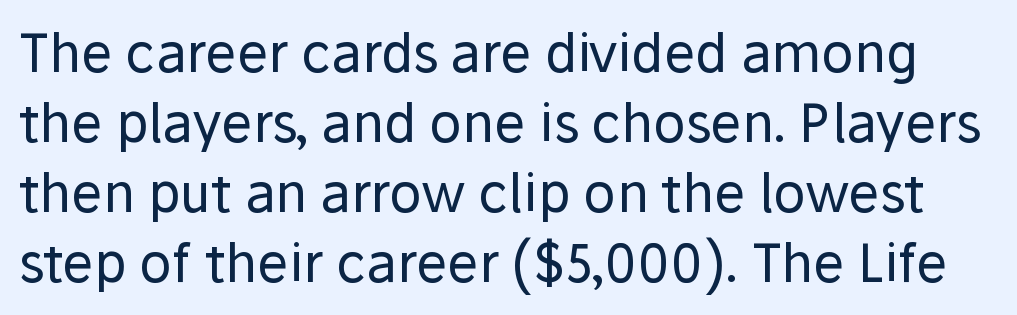
This rendering features lettering with no underline. Caption: standard tracking, unaltered. This block has exactly the height ordinary leading produces. Letterform terminals end flat and unadorned throughout the passage.
